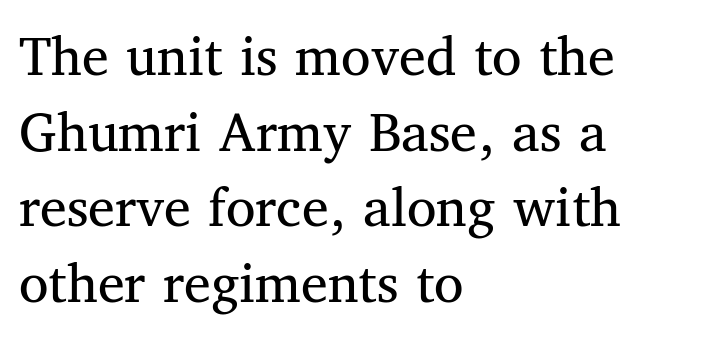
Does the copy run flush right? No — it runs flush left. Each letter keeps its own natural width here, so spacing adapts to shape. Each new line begins a customary step beneath the previous one. A roman cut, with each character standing at attention. The cut favours lightness, reaching ordinary text weight at its darkest. Descenders are the only things crossing below the line.
